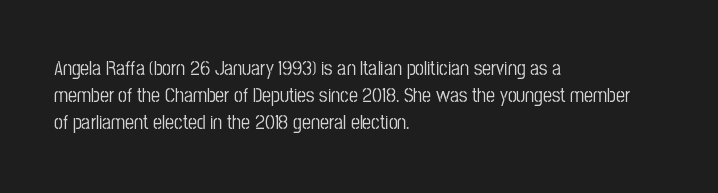
Q: Is the text italic (slanted)? A: No, it is upright.
Q: Is the text underlined? A: No.
Q: How is the paragraph aligned? A: Left-aligned.
Q: Is the spacing between letters normal or unusually wide? A: Normal.
Q: Is the spacing between lines tight, normal or loose? A: Normal.
